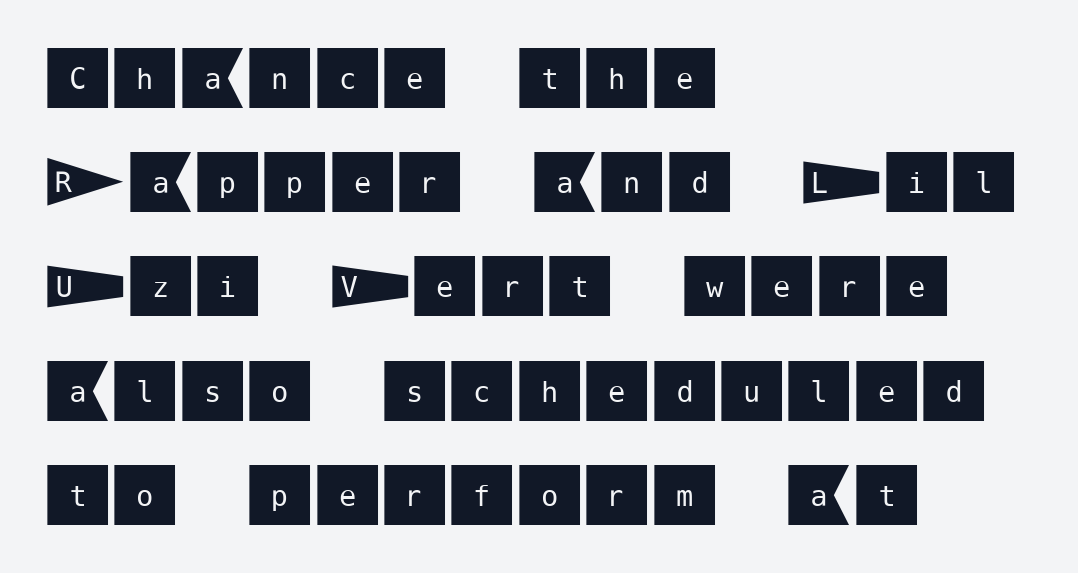
Q: Is the text italic (slanted)? A: No, it is upright.
Q: Is the typeface a serif or a sans-serif typeface? A: Sans-serif.
Q: Is the text underlined? A: No.
Q: How is the paragraph aligned? A: Left-aligned.
Q: Is the spacing between letters normal or unusually wide? A: Normal.
Q: Is the spacing between lines tight, normal or loose? A: Normal.
Q: Width (condensed, normal, or wide)? A: Normal.
Q: Stroke contrast? A: Medium.
Q: x-height? A: Large.
